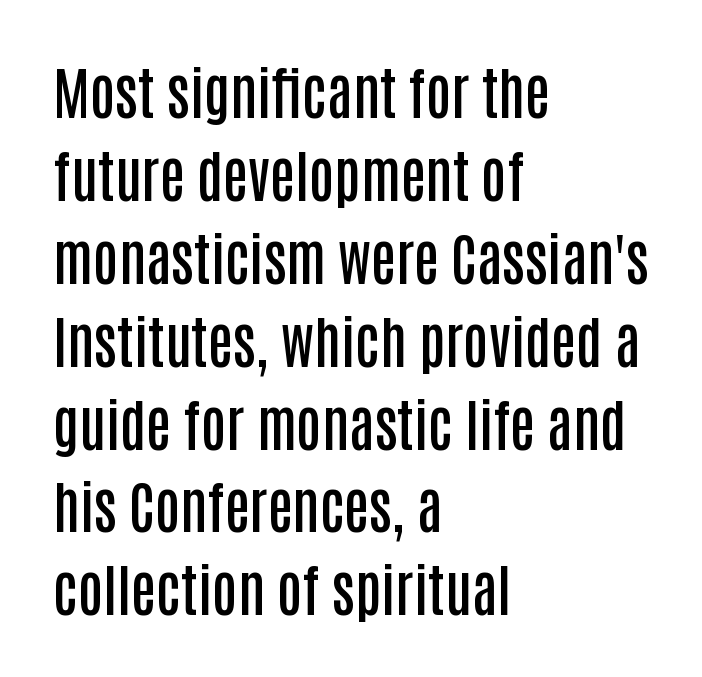
The image shows 56 px semibold, condensed sans-serif type, upright; set left-aligned, normal line spacing (1.48x), normal letter spacing, not underlined; low stroke contrast and a large x-height.
